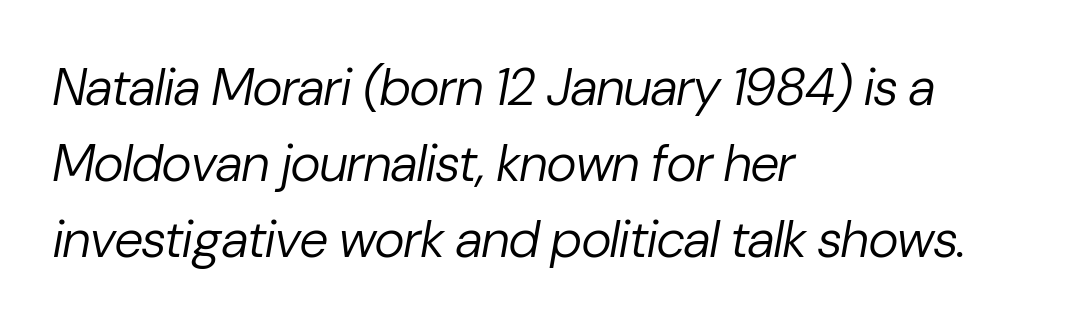
The image shows 52 px regular-weight type, italic (leaning right); set left-aligned, normal line spacing (1.46x), normal letter spacing, not underlined; low stroke contrast and a medium x-height.
